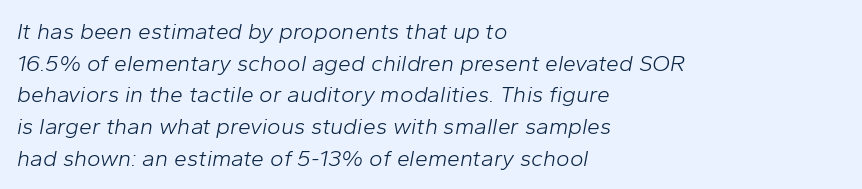
Leading: standard. Horizontal alignment here is leftward, the default for most running prose. In terms of posture, this sample is oblique. The face used here is rendered with its standard letterfit.
